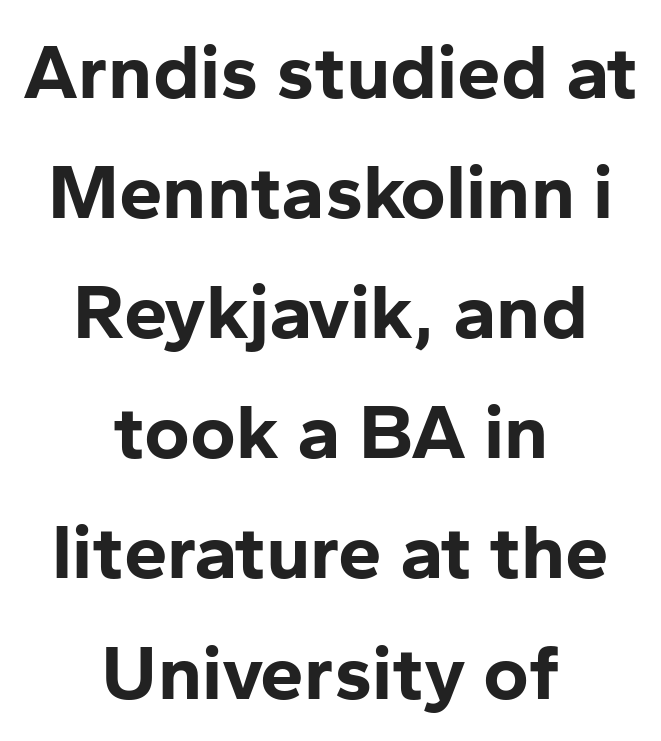
The image shows 78 px bold sans-serif type, upright; set centered, normal line spacing (1.54x), normal letter spacing, not underlined; low stroke contrast and a medium x-height.
